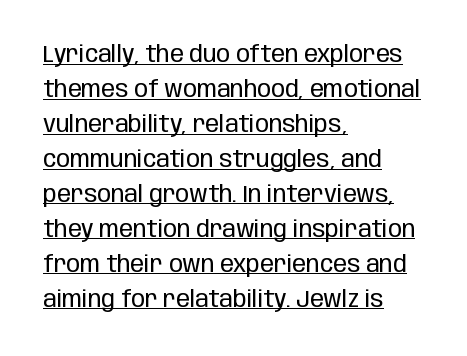
{"italic": "no", "bold": "no", "underline": "yes", "align": "left", "line_spacing": "normal", "line_spacing_ratio": 1.52, "letter_spacing": "normal", "letter_spacing_em": 0.0, "glyph_px": 23}
